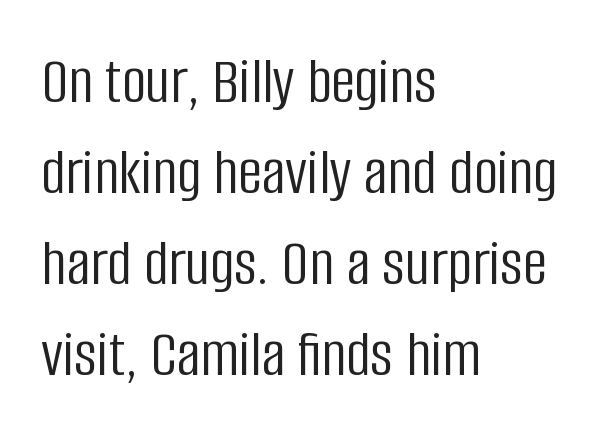
Q: Is the text bold? A: No.
Q: Is the text italic (slanted)? A: No, it is upright.
Q: Is the typeface a serif or a sans-serif typeface? A: Sans-serif.
Q: Is the text underlined? A: No.
Q: How is the paragraph aligned? A: Left-aligned.
Q: Is the spacing between letters normal or unusually wide? A: Normal.
Q: Is the spacing between lines tight, normal or loose? A: Normal.
Q: Width (condensed, normal, or wide)? A: Condensed.
Q: Stroke contrast? A: Low.
Q: x-height? A: Large.
Q: Monospaced? A: No.
